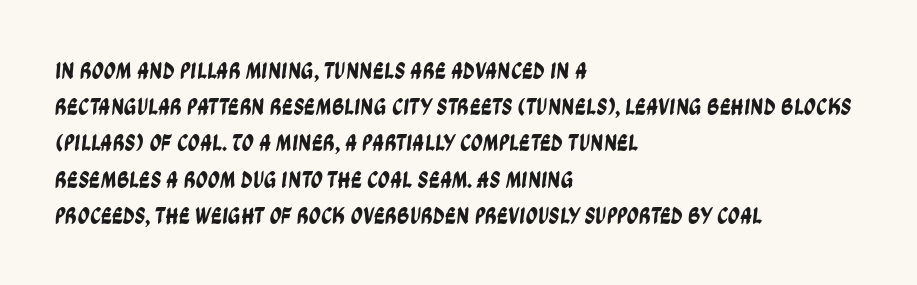
The image shows 24 px text type; set left-aligned, normal line spacing (1.51x), normal letter spacing, not underlined.
